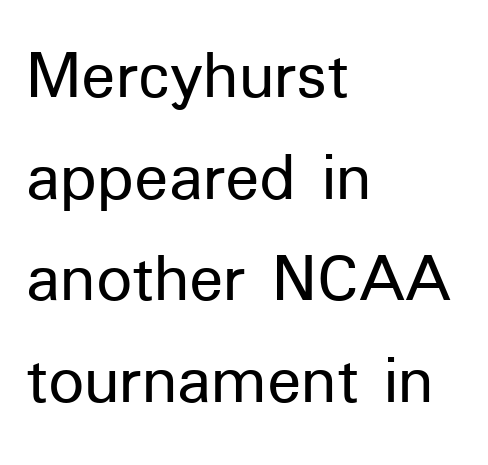
{"serif": "no", "italic": "no", "width": "normal", "stroke_contrast": "low", "x_height": "medium", "monospaced": "no", "underline": "no", "align": "left", "line_spacing": "normal", "line_spacing_ratio": 1.43, "letter_spacing": "normal", "letter_spacing_em": 0.0, "glyph_px": 71}
